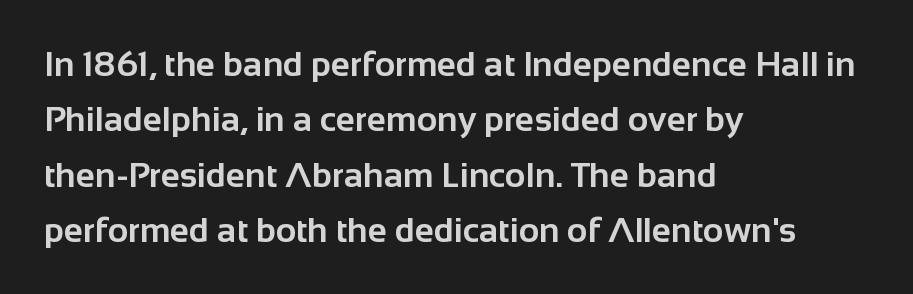
The image shows 35 px bold sans-serif type, upright; set left-aligned, normal line spacing (1.58x), normal letter spacing, not underlined; low stroke contrast and a medium x-height.
